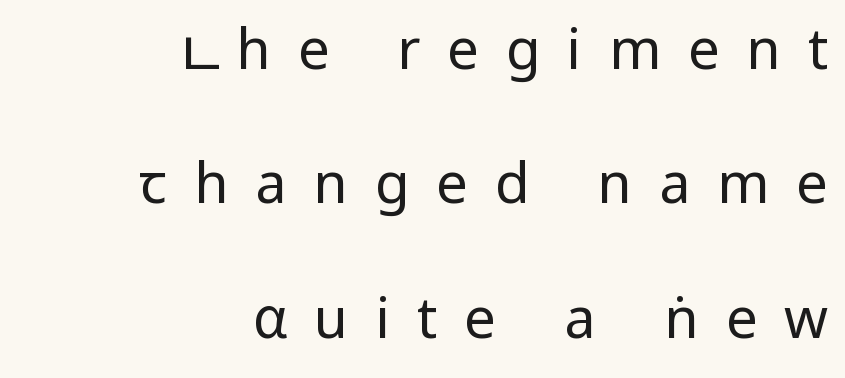
Whoever set this chose breathing room over compactness in the vertical rhythm. Weight class: somewhere from thin through regular. Descenders are the only things crossing below the line. This sample is right-justified, so line beginnings fall wherever the words allow.
